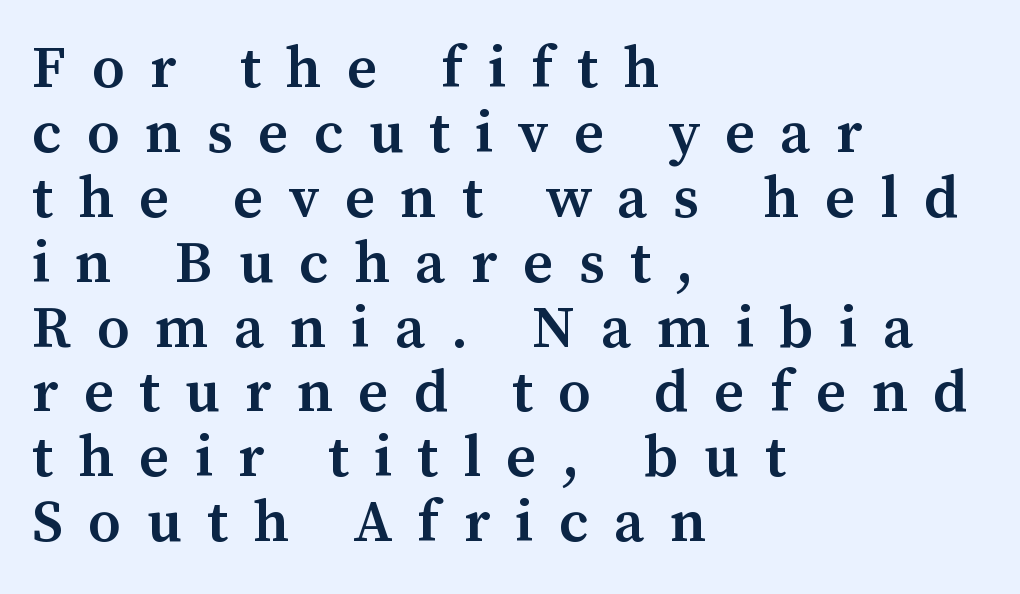
Unlike a clean sans, this face finishes its strokes with serifs. Notice how descenders almost collide with the ascenders below — that's tight leading. A typesetter would call this heavily tracked-out type. Posture: upright roman. Semibold letterforms, between regular and bold.
